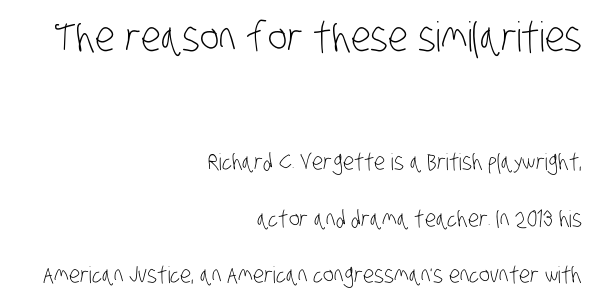
The image shows 41 px light, condensed sans-serif type; set right-aligned, loose line spacing (2.45x), normal letter spacing, not underlined; the first (top) block is 1.78x larger; low stroke contrast and a large x-height.
